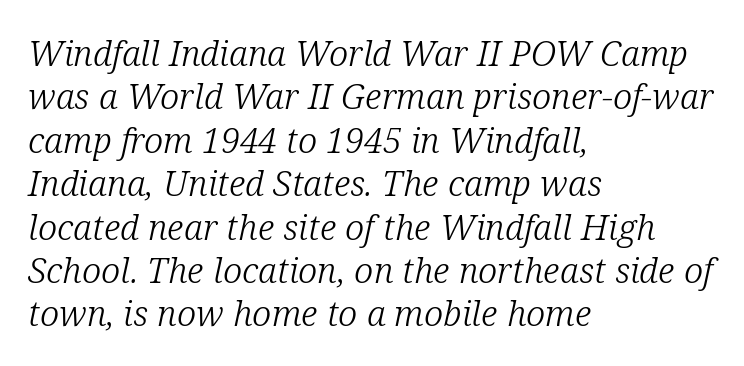
Q: Is the text bold? A: No.
Q: Is the text italic (slanted)? A: Yes, it leans right by about 12 degrees.
Q: Is the typeface a serif or a sans-serif typeface? A: Serif.
Q: Is the text underlined? A: No.
Q: How is the paragraph aligned? A: Left-aligned.
Q: Is the spacing between letters normal or unusually wide? A: Normal.
Q: Width (condensed, normal, or wide)? A: Normal.
Q: Stroke contrast? A: Low.
Q: x-height? A: Medium.
Q: Monospaced? A: No.
